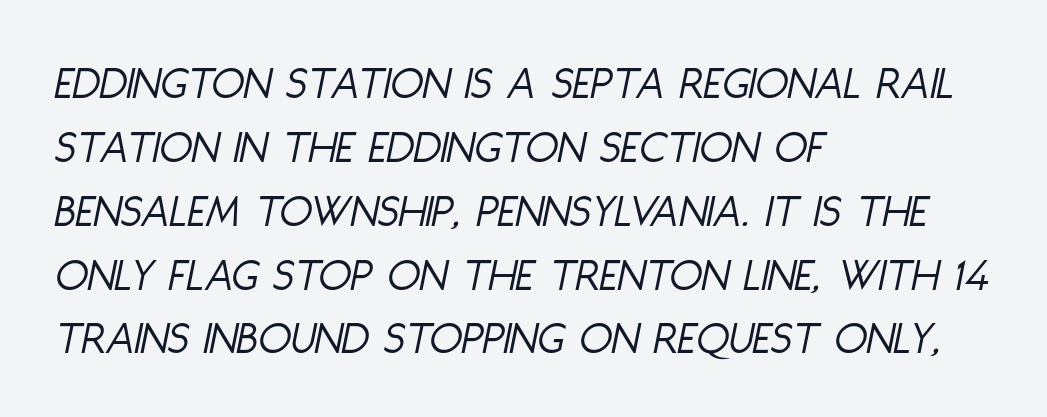
Q: Is the text bold? A: No.
Q: Is the text italic (slanted)? A: Yes, it leans right by about 11 degrees.
Q: Is the text underlined? A: No.
Q: How is the paragraph aligned? A: Left-aligned.
Q: Is the spacing between letters normal or unusually wide? A: Normal.
Q: Is the spacing between lines tight, normal or loose? A: Normal.
Q: Width (condensed, normal, or wide)? A: Condensed.
Q: Stroke contrast? A: Low.
Q: x-height? A: Large.
Q: Monospaced? A: No.
